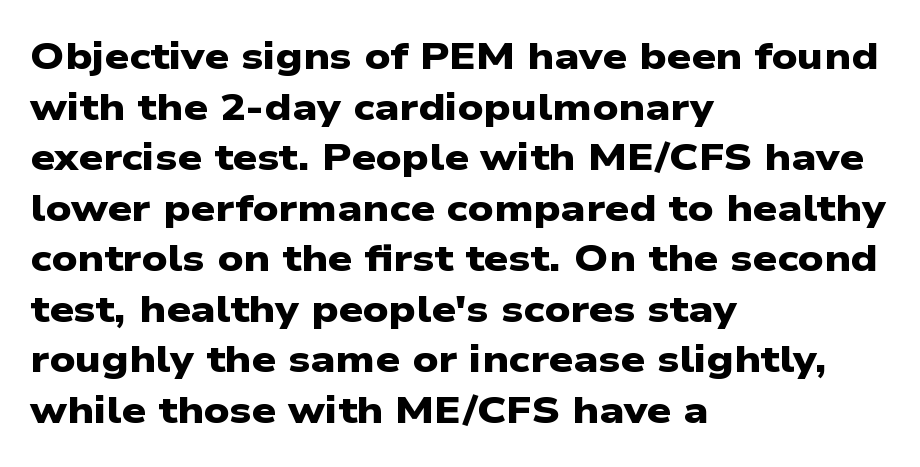
{"serif": "no", "bold": "yes", "weight": "heavy", "width": "wide", "stroke_contrast": "low", "x_height": "medium", "monospaced": "no", "underline": "no", "align": "left", "line_spacing": "normal", "line_spacing_ratio": 1.33, "letter_spacing": "normal", "letter_spacing_em": 0.0, "glyph_px": 38}
